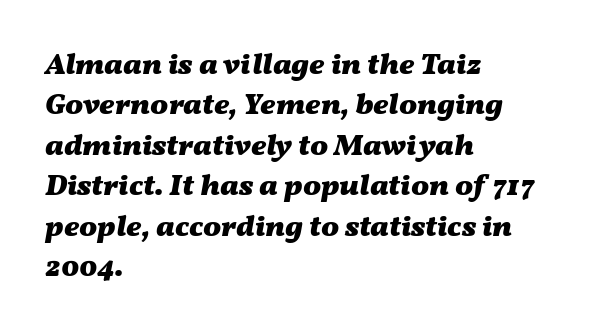
Q: Is the text bold? A: Yes.
Q: Is the text italic (slanted)? A: Yes, it leans right by about 11 degrees.
Q: Is the text underlined? A: No.
Q: How is the paragraph aligned? A: Left-aligned.
Q: Is the spacing between letters normal or unusually wide? A: Normal.
Q: Is the spacing between lines tight, normal or loose? A: Normal.
Q: Width (condensed, normal, or wide)? A: Wide.
Q: Stroke contrast? A: Medium.
Q: x-height? A: Medium.
Q: Monospaced? A: No.
